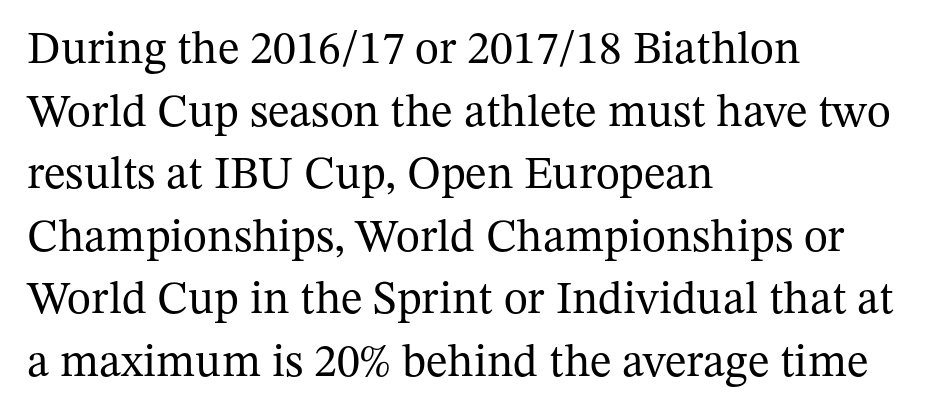
Q: Is the text bold? A: No.
Q: Is the text italic (slanted)? A: No, it is upright.
Q: Is the typeface a serif or a sans-serif typeface? A: Serif.
Q: Is the text underlined? A: No.
Q: How is the paragraph aligned? A: Left-aligned.
Q: Is the spacing between letters normal or unusually wide? A: Normal.
Q: Is the spacing between lines tight, normal or loose? A: Normal.
Q: Width (condensed, normal, or wide)? A: Normal.
Q: Stroke contrast? A: Medium.
Q: x-height? A: Medium.
Q: Monospaced? A: No.
